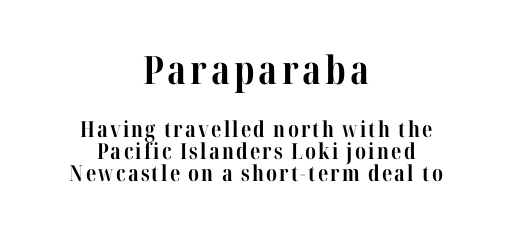
If you squint, the top block still reads clearly — it's the larger of the two. The typeface chosen for these lines features serifs. These lines were composed using upright roman letters. Any mark beneath the type? The region is blank. Leading: reduced.
